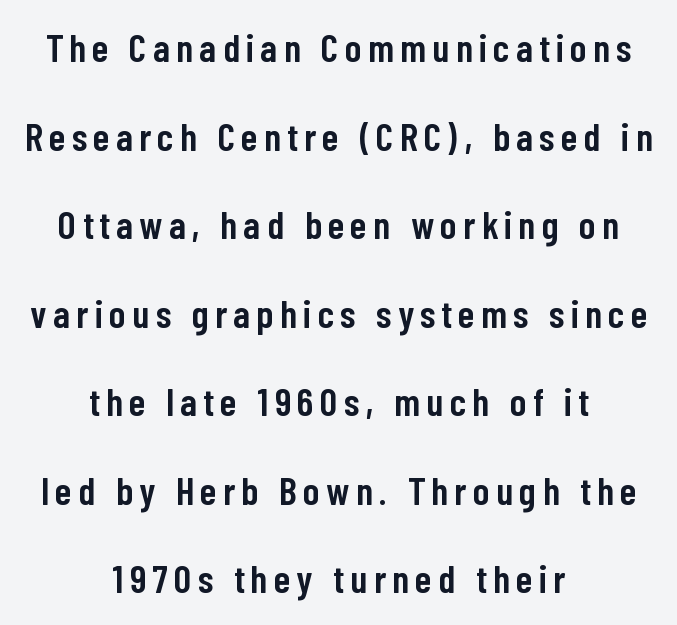
Each glyph is drawn with semibold strokes, heavier than normal yet not fully bold. Do the letters lean? They stand straight. Does the leading feel generous? Absolutely, it's lavish. What kind of face is this? One without serifs — a sans.
